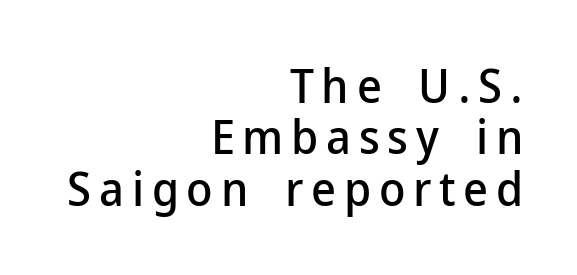
Does the leading feel generous? Not at all — it's pinched. Where is the straight margin? On the right. A bare baseline throughout the passage. The type family on display is of the sans-serif kind. You could not count columns in this text — the font is proportionally spaced.
